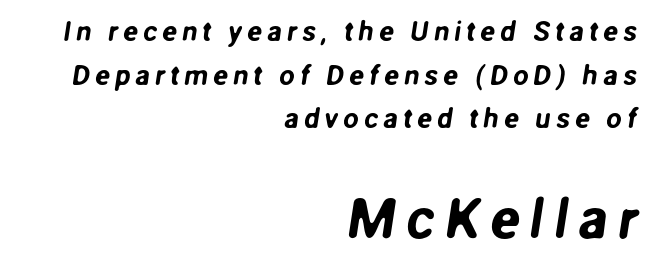
Which margin do the lines hug? The right one — the left edge is uneven. The specimen omits any rule beneath the text block's lines. The second block has been scaled up relative to the first. Regarding leading, the lines here are spaced in the standard way.
